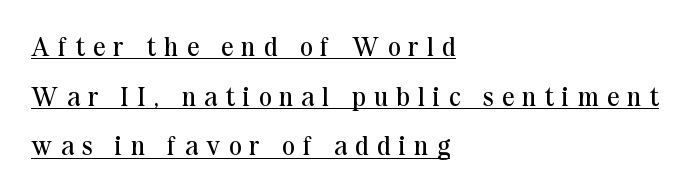
The image shows 26 px text type, upright; set left-aligned, loose line spacing (1.91x), unusually wide letter spacing (+0.34 em), underlined.
